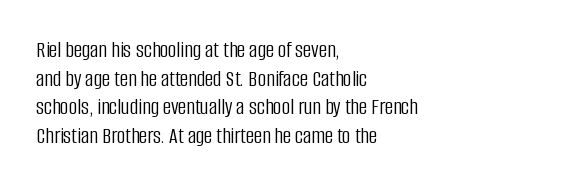
Q: Is the text bold? A: No.
Q: Is the text italic (slanted)? A: No, it is upright.
Q: Is the text underlined? A: No.
Q: How is the paragraph aligned? A: Left-aligned.
Q: Is the spacing between letters normal or unusually wide? A: Normal.
